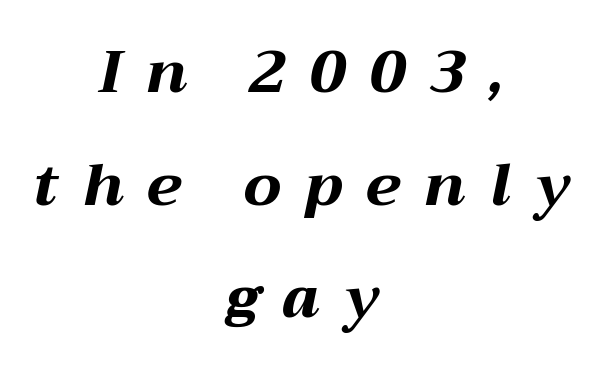
{"italic": "yes", "lean": "right", "slant_degrees": 12, "bold": "yes", "weight": "bold", "width": "wide", "stroke_contrast": "medium", "x_height": "medium", "monospaced": "no", "underline": "no", "align": "center", "line_spacing": "loose", "line_spacing_ratio": 1.91, "letter_spacing": "wide", "letter_spacing_em": 0.4, "glyph_px": 59}
